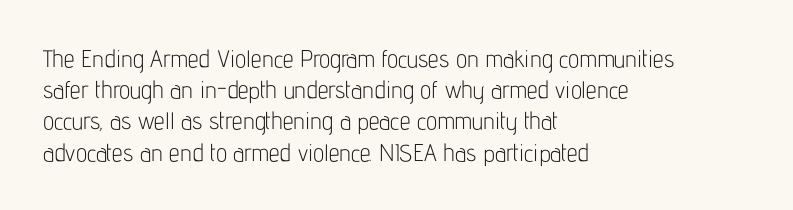
{"italic": "no", "bold": "no", "underline": "no", "align": "left", "line_spacing": "normal", "line_spacing_ratio": 1.3, "letter_spacing": "normal", "letter_spacing_em": 0.0, "glyph_px": 24}
